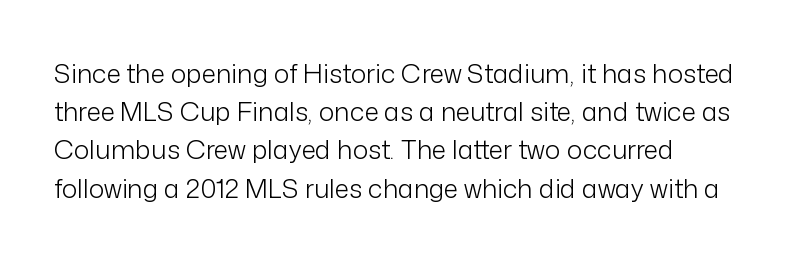
The vertical gap from one line to the next is medium. Quick note: underline off. The characters are drawn with everyday or finer stroke widths. A typesetter would mark this as roman, not italic. Caption: multi-line text, flush left, ragged right.
